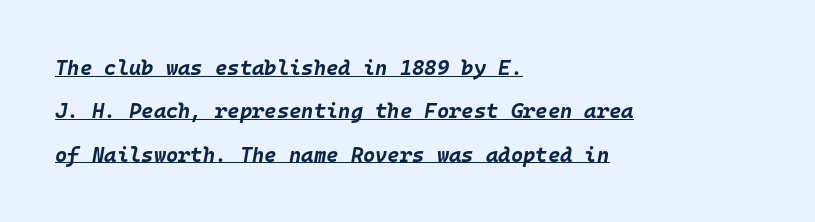
Q: Is the text bold? A: Yes.
Q: Is the text italic (slanted)? A: Yes, it leans right by about 10 degrees.
Q: Is the text underlined? A: Yes.
Q: How is the paragraph aligned? A: Left-aligned.
Q: Is the spacing between letters normal or unusually wide? A: Normal.
Q: Is the spacing between lines tight, normal or loose? A: Loose.
